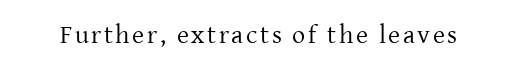
On a weight scale, this lands at 450 or below. The gap between lines stays unmarked. Notice how the stems are strictly vertical — no italics here.
